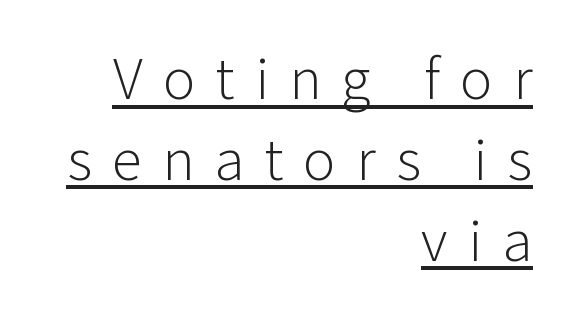
{"serif": "no", "italic": "no", "bold": "no", "weight": "light", "width": "normal", "stroke_contrast": "low", "x_height": "medium", "monospaced": "no", "underline": "yes", "align": "right", "line_spacing": "normal", "line_spacing_ratio": 1.47, "letter_spacing": "wide", "letter_spacing_em": 0.37, "glyph_px": 55}
